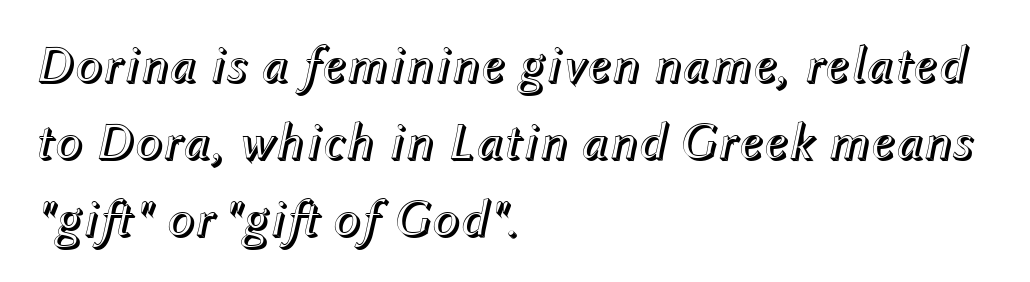
{"italic": "yes", "lean": "right", "slant_degrees": 12, "width": "normal", "x_height": "medium", "monospaced": "no", "underline": "no", "align": "left", "line_spacing": "normal", "line_spacing_ratio": 1.48, "letter_spacing": "normal", "letter_spacing_em": 0.0, "glyph_px": 52}
